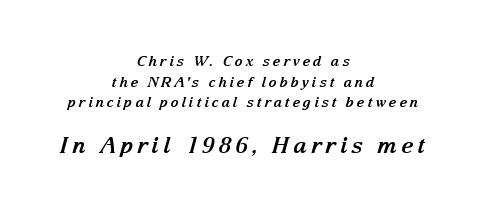
Compared with a flush-left layout, this one balances lines on the center instead. The text carries the slant typical of an italic or oblique font. Bigger letters appear in the bottom chunk; the top chunk is reduced. What weight is shown? A full bold with thick strokes. The leading is moderate, giving the passage an even texture.
